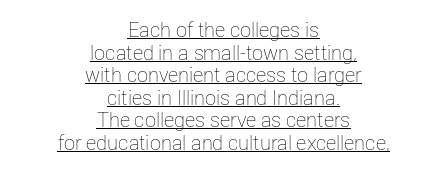
The image shows 20 px text type, upright; set centered, tight line spacing (1.13x), normal letter spacing, underlined.
